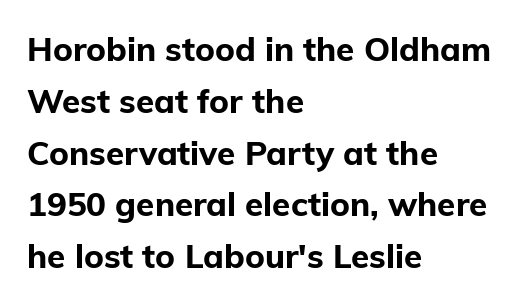
A typesetter would mark this as roman, not italic. Descenders hang freely into open space. This rendering leaves character spacing at its baseline value. Leftover space on each line is placed entirely after the last word. Letterform terminals end flat and unadorned throughout the passage. Strokes here are thick enough to call this a true bold.
